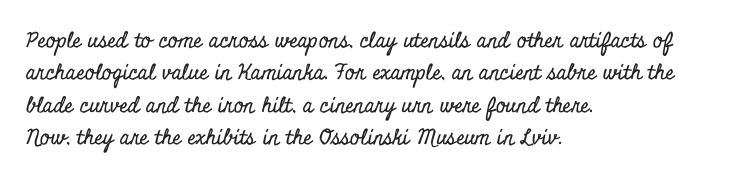
Q: Is the text italic (slanted)? A: Yes.
Q: Is the text underlined? A: No.
Q: How is the paragraph aligned? A: Left-aligned.
Q: Is the spacing between letters normal or unusually wide? A: Normal.
Q: Is the spacing between lines tight, normal or loose? A: Normal.
